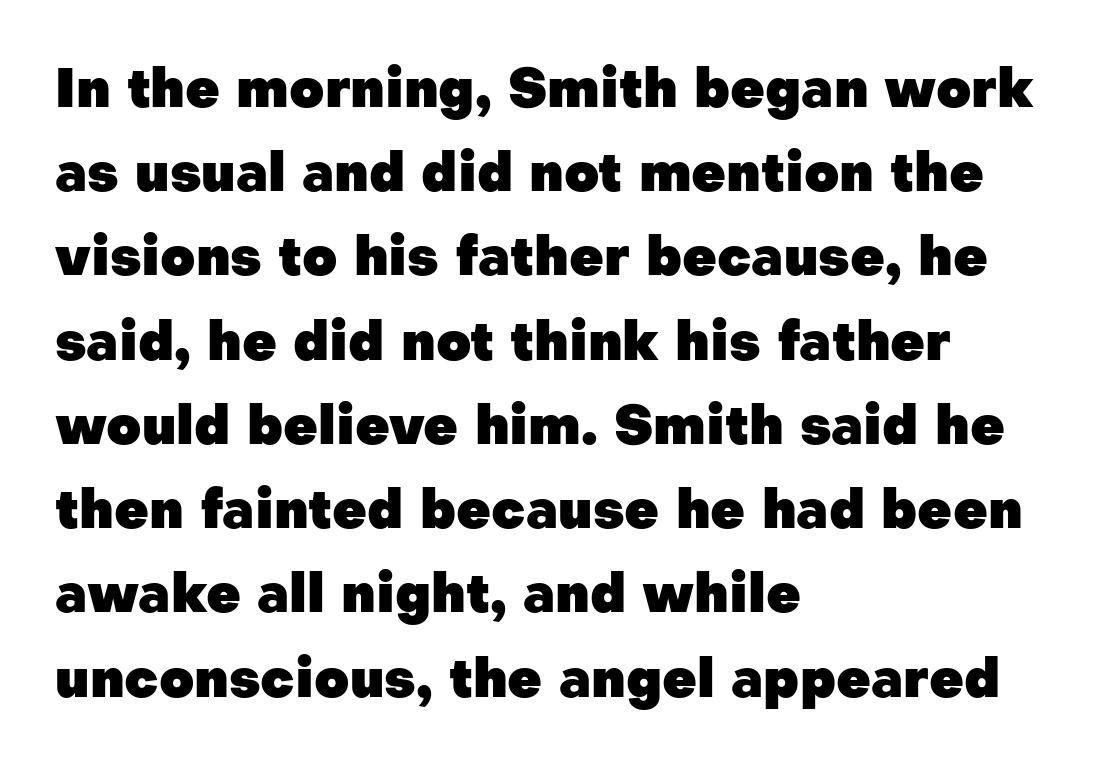
Q: Is the text bold? A: Yes.
Q: Is the text italic (slanted)? A: No, it is upright.
Q: Is the typeface a serif or a sans-serif typeface? A: Sans-serif.
Q: Is the text underlined? A: No.
Q: How is the paragraph aligned? A: Left-aligned.
Q: Is the spacing between letters normal or unusually wide? A: Normal.
Q: Is the spacing between lines tight, normal or loose? A: Normal.
Q: Width (condensed, normal, or wide)? A: Normal.
Q: Stroke contrast? A: Low.
Q: x-height? A: Medium.
Q: Monospaced? A: No.
